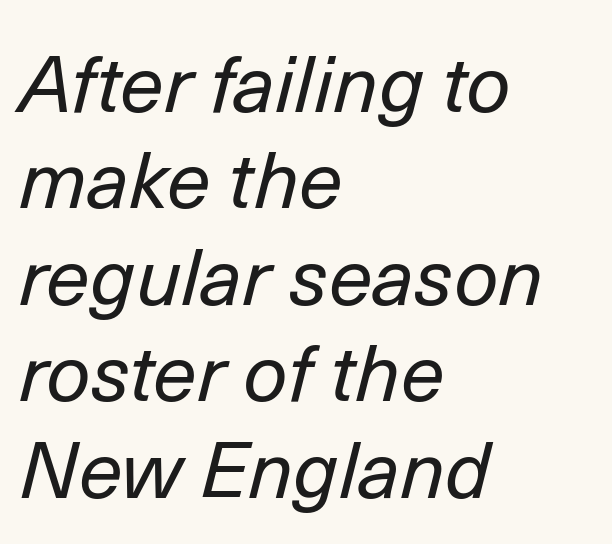
{"italic": "yes", "lean": "right", "slant_degrees": 14, "bold": "no", "weight": "regular", "width": "normal", "stroke_contrast": "low", "x_height": "medium", "monospaced": "no", "underline": "no", "align": "left", "line_spacing_ratio": 1.22, "letter_spacing": "normal", "letter_spacing_em": 0.0, "glyph_px": 79}
